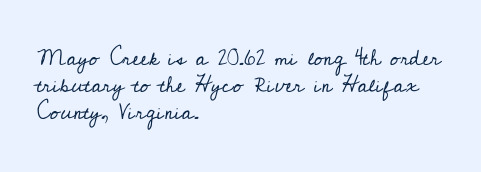
{"bold": "no", "underline": "no", "align": "left", "line_spacing_ratio": 1.23, "letter_spacing": "normal", "letter_spacing_em": 0.0, "glyph_px": 22}
